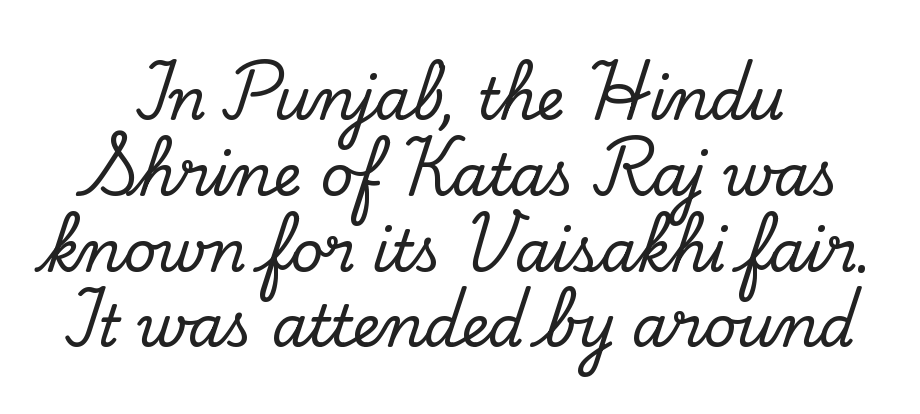
Q: Is the text italic (slanted)? A: Yes.
Q: Is the typeface a serif or a sans-serif typeface? A: Serif.
Q: Is the text underlined? A: No.
Q: Is the spacing between letters normal or unusually wide? A: Normal.
Q: Is the spacing between lines tight, normal or loose? A: Normal.
Q: Width (condensed, normal, or wide)? A: Normal.
Q: Stroke contrast? A: Low.
Q: x-height? A: Small.
Q: Monospaced? A: No.
